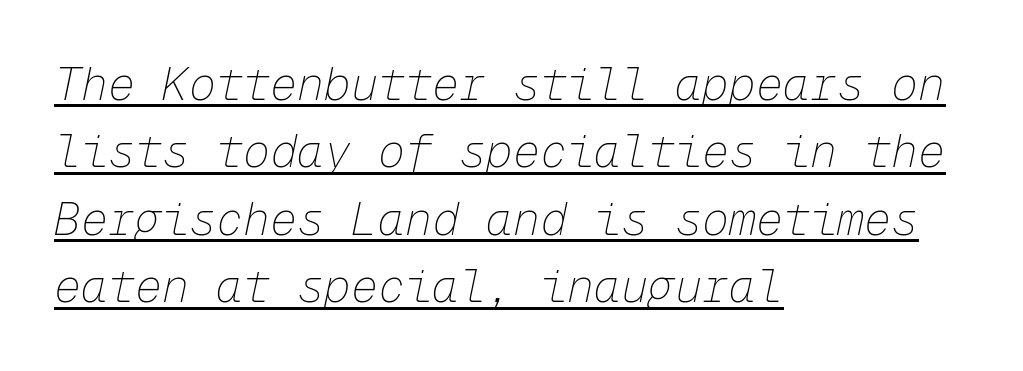
{"italic": "yes", "lean": "right", "slant_degrees": 12, "bold": "no", "weight": "thin", "width": "normal", "stroke_contrast": "low", "x_height": "medium", "monospaced": "yes", "underline": "yes", "align": "left", "line_spacing": "normal", "line_spacing_ratio": 1.5, "letter_spacing": "normal", "letter_spacing_em": 0.0, "glyph_px": 45}
